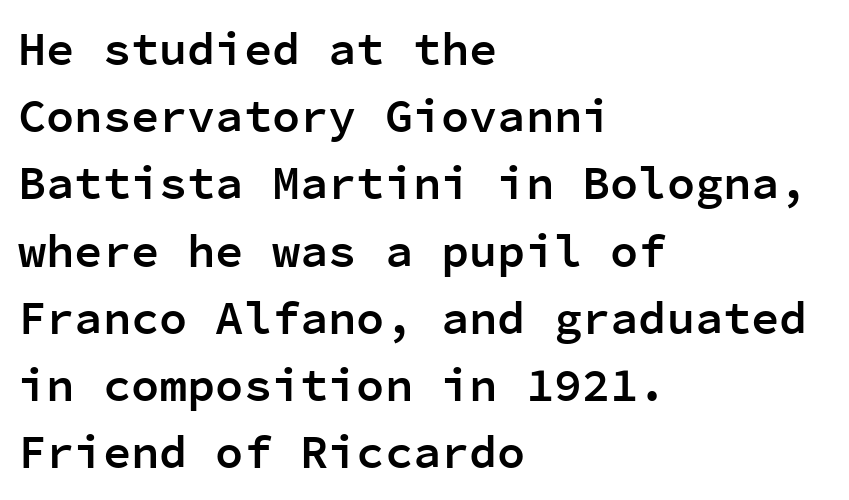
The image shows 47 px semibold sans-serif type, upright, monospaced; set left-aligned, normal line spacing (1.43x), normal letter spacing, not underlined; low stroke contrast and a medium x-height.
